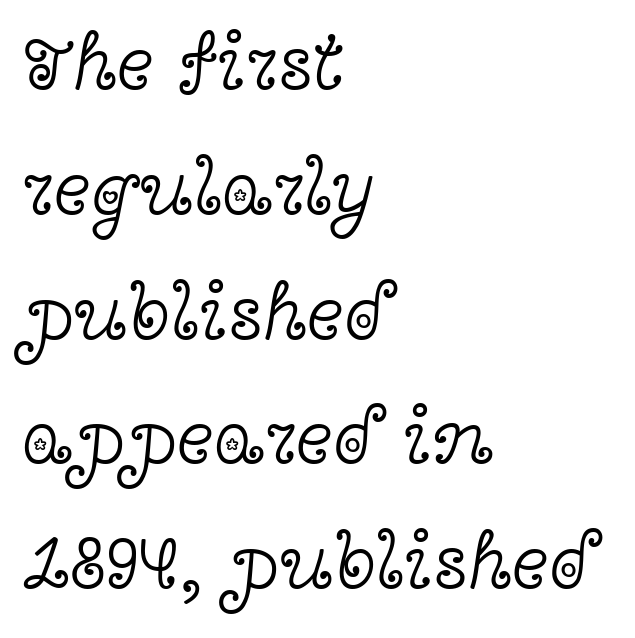
The rendering uses a moderate line-height, typical for paragraphs. Short note: letters normally spaced. This rendering features lettering with no underline. This rendering uses left alignment, leaving the right contour irregular. The type sits square on the baseline with zero lean.
